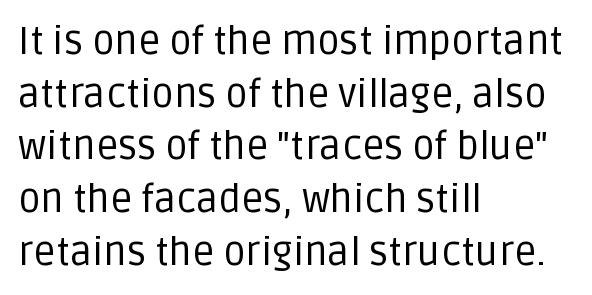
Q: Is the text bold? A: No.
Q: Is the text italic (slanted)? A: No, it is upright.
Q: Is the typeface a serif or a sans-serif typeface? A: Sans-serif.
Q: Is the text underlined? A: No.
Q: How is the paragraph aligned? A: Left-aligned.
Q: Is the spacing between letters normal or unusually wide? A: Normal.
Q: Is the spacing between lines tight, normal or loose? A: Normal.
Q: Width (condensed, normal, or wide)? A: Normal.
Q: Stroke contrast? A: Low.
Q: x-height? A: Large.
Q: Monospaced? A: No.
